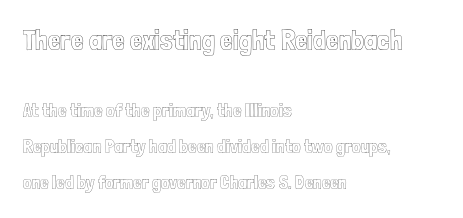
The image shows 28 px condensed type, upright; set left-aligned, loose line spacing (1.91x), normal letter spacing, not underlined; the first (top) block is 1.47x larger; a medium x-height.
